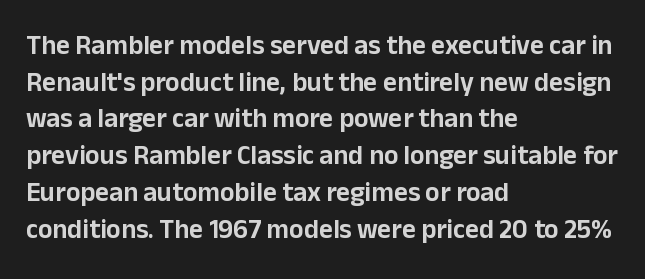
Alignment: flush left. The lettering stays uniformly vertical, giving the passage a roman look. The block of text has a typical density, with ordinary space between rows. Beneath every word, the page is bare. Compared with typical body copy, the letter spacing here is the same.
